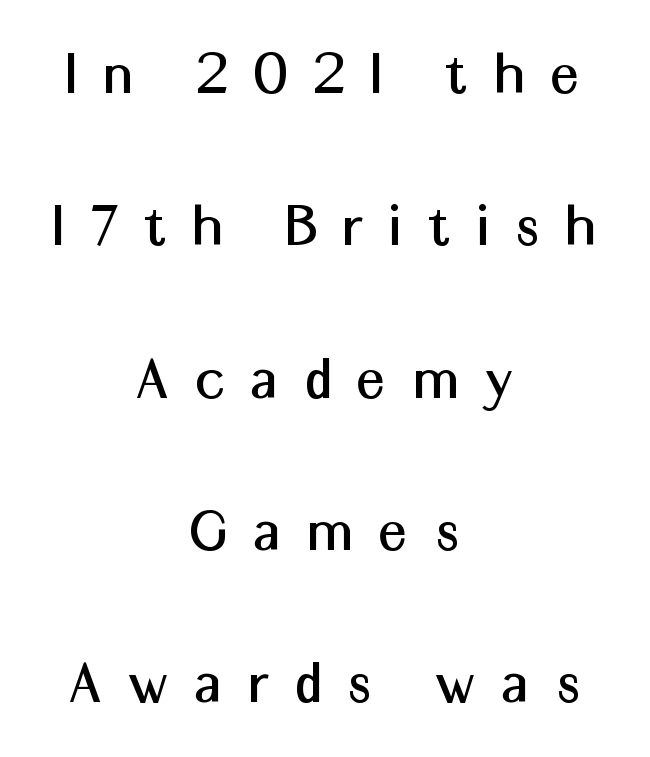
The image shows 64 px sans-serif type, upright; set centered, loose line spacing (2.38x), unusually wide letter spacing (+0.43 em), not underlined; medium stroke contrast and a medium x-height.
